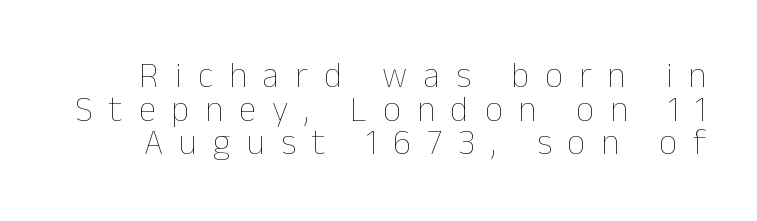
Q: Is the text bold? A: No.
Q: Is the text italic (slanted)? A: No, it is upright.
Q: Is the text underlined? A: No.
Q: Is the spacing between letters normal or unusually wide? A: Unusually wide.
Q: Is the spacing between lines tight, normal or loose? A: Tight.
Q: Width (condensed, normal, or wide)? A: Normal.
Q: Stroke contrast? A: Low.
Q: x-height? A: Medium.
Q: Monospaced? A: No.
